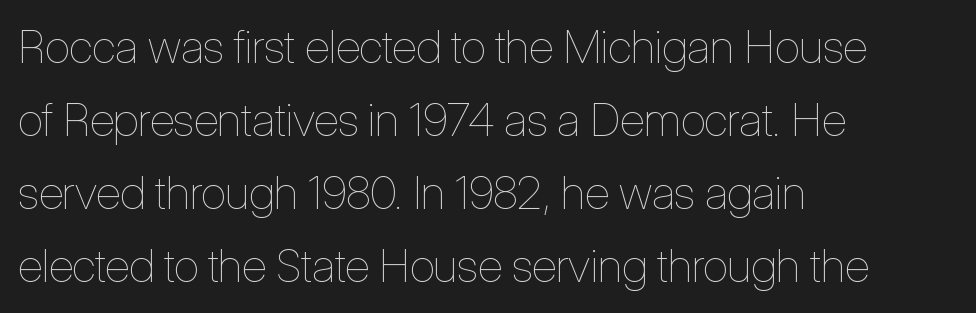
Q: Is the text bold? A: No.
Q: Is the text italic (slanted)? A: No, it is upright.
Q: Is the text underlined? A: No.
Q: How is the paragraph aligned? A: Left-aligned.
Q: Is the spacing between letters normal or unusually wide? A: Normal.
Q: Is the spacing between lines tight, normal or loose? A: Normal.
Q: Width (condensed, normal, or wide)? A: Condensed.
Q: Stroke contrast? A: Low.
Q: x-height? A: Medium.
Q: Monospaced? A: No.
